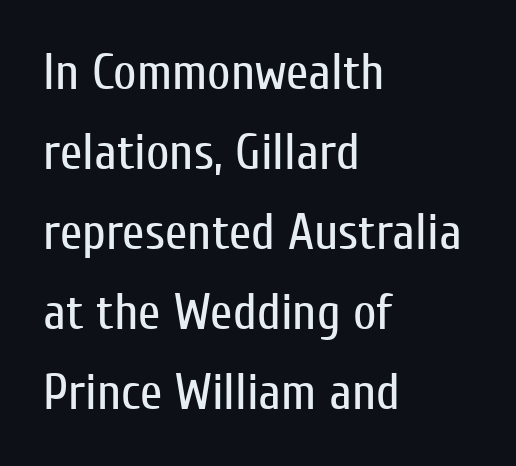
Q: Is the text bold? A: No.
Q: Is the text italic (slanted)? A: No, it is upright.
Q: Is the typeface a serif or a sans-serif typeface? A: Sans-serif.
Q: Is the text underlined? A: No.
Q: How is the paragraph aligned? A: Left-aligned.
Q: Is the spacing between letters normal or unusually wide? A: Normal.
Q: Is the spacing between lines tight, normal or loose? A: Normal.
Q: Width (condensed, normal, or wide)? A: Condensed.
Q: Stroke contrast? A: Low.
Q: x-height? A: Medium.
Q: Monospaced? A: No.
